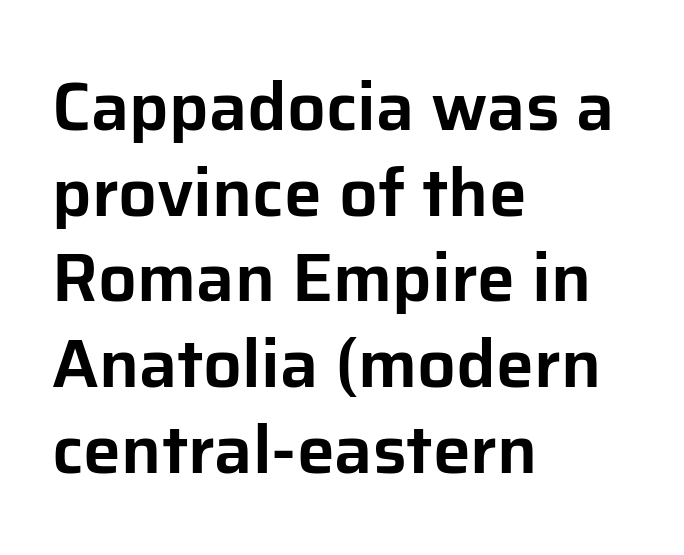
In terms of leading, this rendering sits right in the middle. This is the regular roman posture of the typeface. Look at the tracking — it's just the regular setting, nothing added. Rule under the text: the space is simply empty. Casual observation: everything's shoved over to the left.
